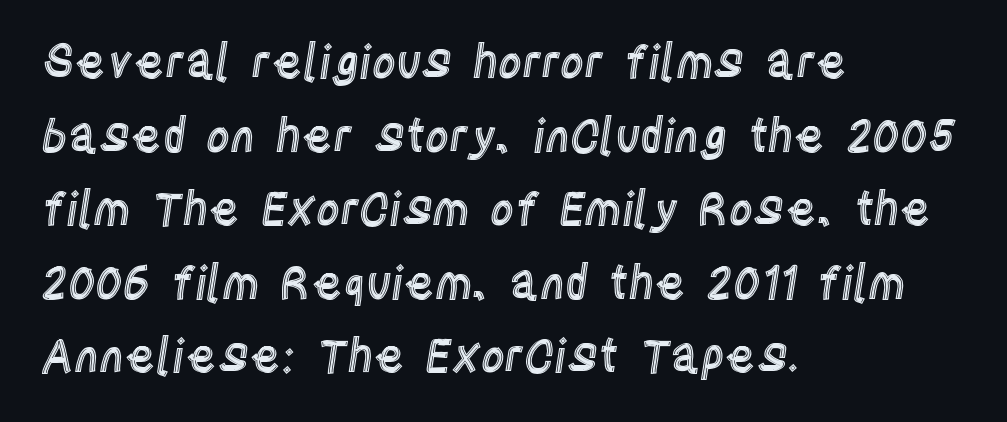
Q: Is the text italic (slanted)? A: Yes.
Q: Is the text underlined? A: No.
Q: How is the paragraph aligned? A: Left-aligned.
Q: Is the spacing between letters normal or unusually wide? A: Normal.
Q: Is the spacing between lines tight, normal or loose? A: Normal.
Q: Width (condensed, normal, or wide)? A: Condensed.
Q: x-height? A: Large.
Q: Monospaced? A: No.
